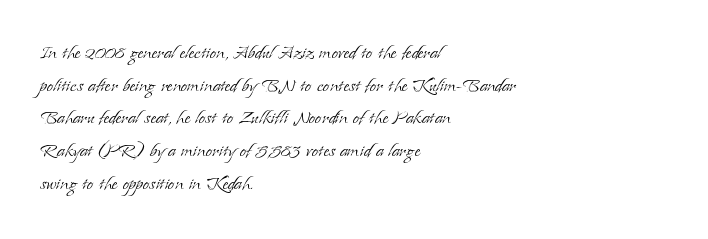
The image shows 23 px text type; set left-aligned, normal line spacing (1.42x), normal letter spacing, not underlined.
